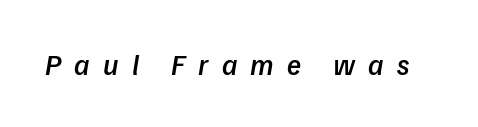
{"italic": "yes", "lean": "right", "slant_degrees": 9, "bold": "semi", "weight": "semibold", "width": "normal", "stroke_contrast": "low", "x_height": "medium", "monospaced": "no", "underline": "no", "letter_spacing": "wide", "letter_spacing_em": 0.45, "glyph_px": 29}
